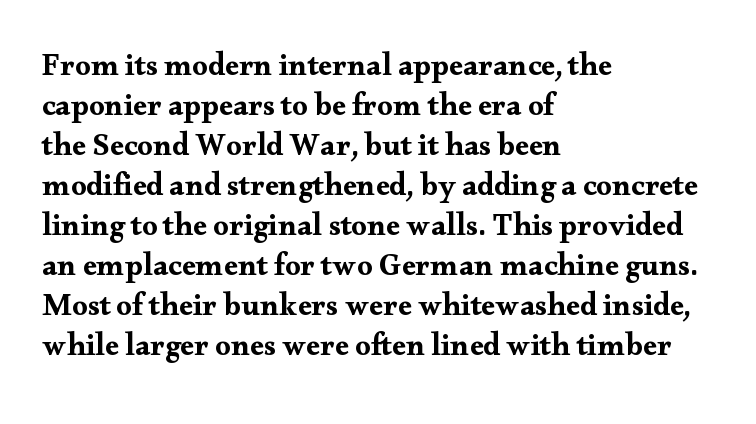
The image shows 31 px wide serif type, upright; set left-aligned, normal line spacing (1.29x), normal letter spacing, not underlined; medium stroke contrast and a small x-height.
